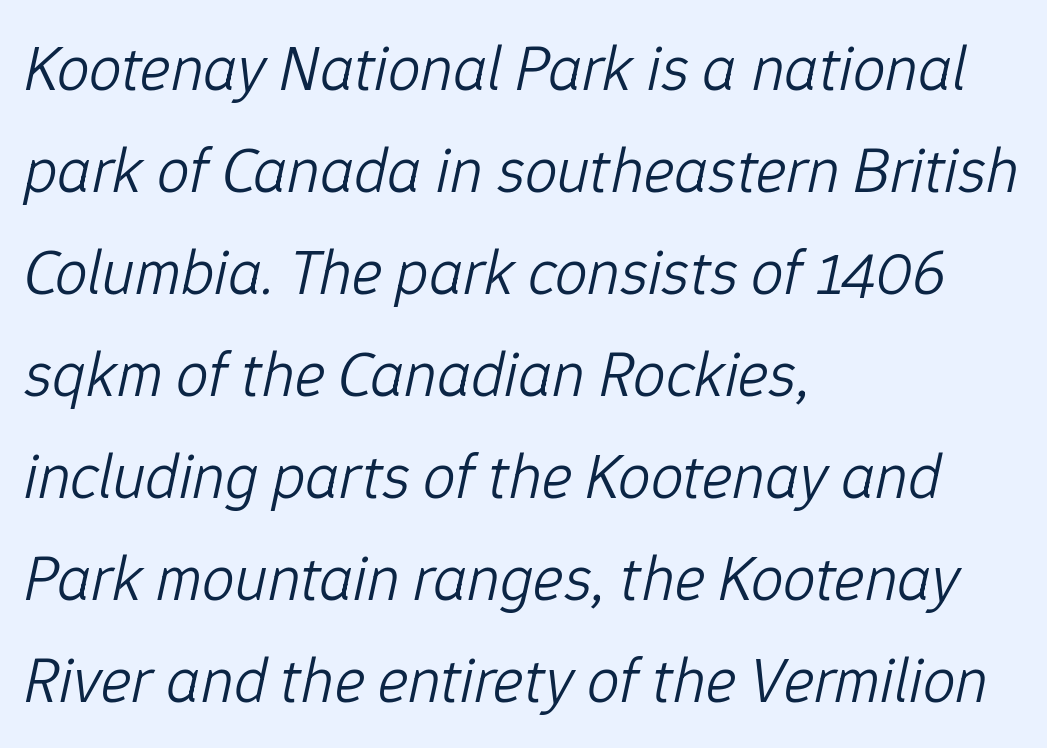
The foot of each line stays bare and open. Casual observation: everything's shoved over to the left. Each letter keeps its own natural width here, so spacing adapts to shape. Glyph-to-glyph distance matches everyday printed text. These glyphs show unthickened strokes, regular width or finer. Whoever set this chose a conventional vertical rhythm.
